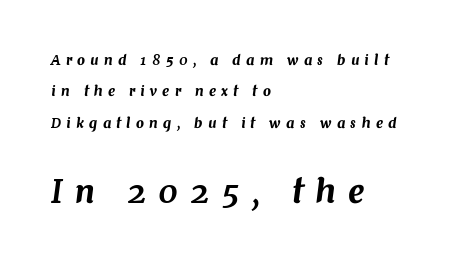
Q: Is the text italic (slanted)? A: Yes, it leans right by about 7 degrees.
Q: Is the text underlined? A: No.
Q: How is the paragraph aligned? A: Left-aligned.
Q: Is the spacing between letters normal or unusually wide? A: Unusually wide.
Q: Is the spacing between lines tight, normal or loose? A: Loose.
Q: Which block of text is set in a larger size, the first (top) or the second (bottom)? A: The second (bottom) one.
Q: Width (condensed, normal, or wide)? A: Normal.
Q: Stroke contrast? A: Medium.
Q: x-height? A: Medium.
Q: Monospaced? A: No.
